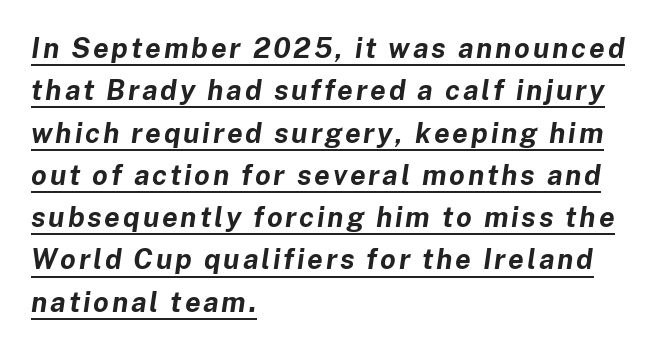
{"italic": "yes", "lean": "right", "slant_degrees": 8, "bold": "yes", "weight": "bold", "width": "normal", "stroke_contrast": "low", "x_height": "medium", "monospaced": "no", "underline": "yes", "align": "left", "line_spacing": "normal", "line_spacing_ratio": 1.51, "glyph_px": 28}
